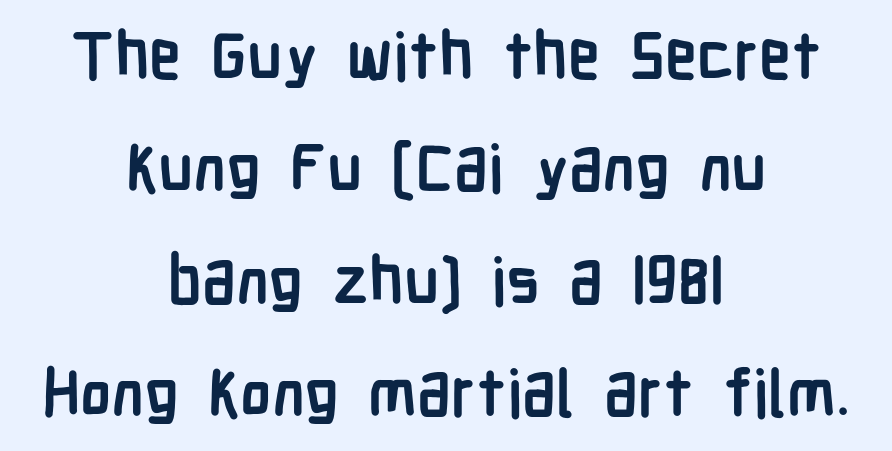
{"serif": "no", "italic": "no", "bold": "yes", "weight": "semibold", "width": "condensed", "stroke_contrast": "low", "x_height": "medium", "monospaced": "no", "underline": "no", "align": "center", "line_spacing_ratio": 1.73, "letter_spacing": "normal", "letter_spacing_em": 0.0, "glyph_px": 65}
